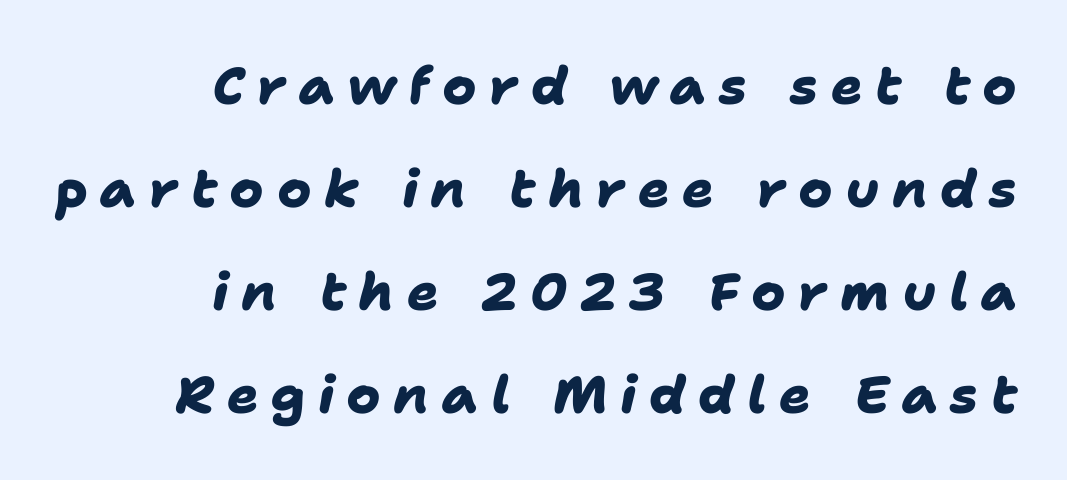
{"serif": "no", "bold": "yes", "weight": "heavy", "width": "normal", "stroke_contrast": "low", "x_height": "medium", "monospaced": "no", "underline": "no", "align": "right", "line_spacing": "loose", "line_spacing_ratio": 1.98, "letter_spacing": "wide", "letter_spacing_em": 0.24, "glyph_px": 52}
